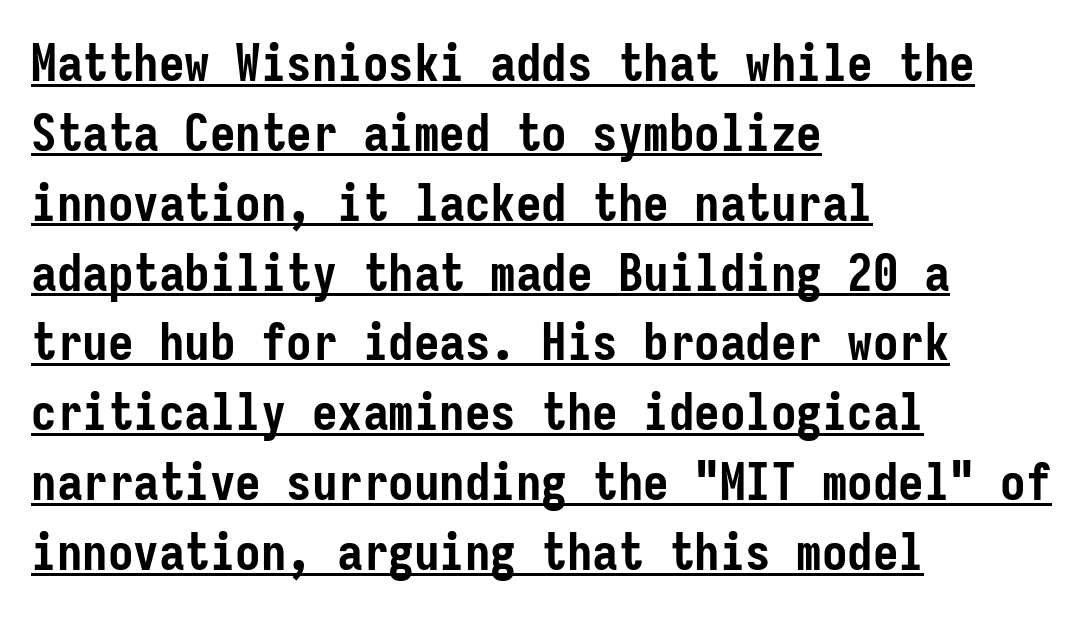
These lines are set flush left with a ragged right edge. Think of a typewriter: that constant character pitch is what you see here. Between one letter and the next there's only the usual sliver of space. Check the space under the baseline: a stroke is drawn there.
